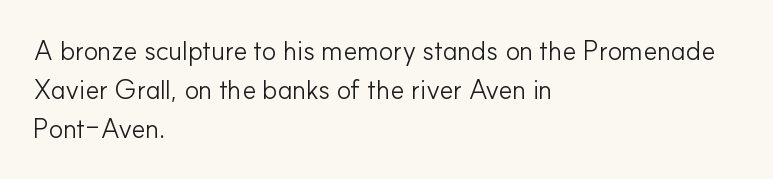
Nothing heavy about these letters — not bold at all. The block of text has a typical density, with ordinary space between rows. Posture: straight, roman, zero tilt. Quick note: underline off. The letterforms sit shoulder to shoulder at normal distance.
